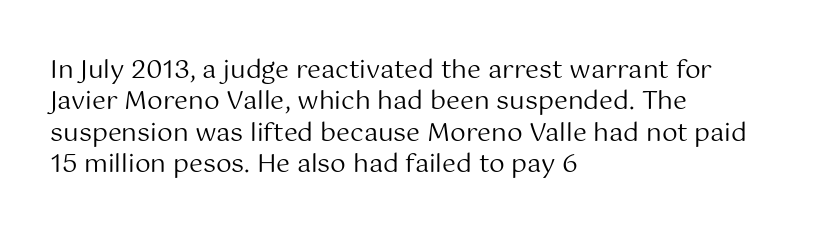
Q: Is the text bold? A: No.
Q: Is the text italic (slanted)? A: No, it is upright.
Q: Is the text underlined? A: No.
Q: How is the paragraph aligned? A: Left-aligned.
Q: Is the spacing between letters normal or unusually wide? A: Normal.
Q: Is the spacing between lines tight, normal or loose? A: Normal.
